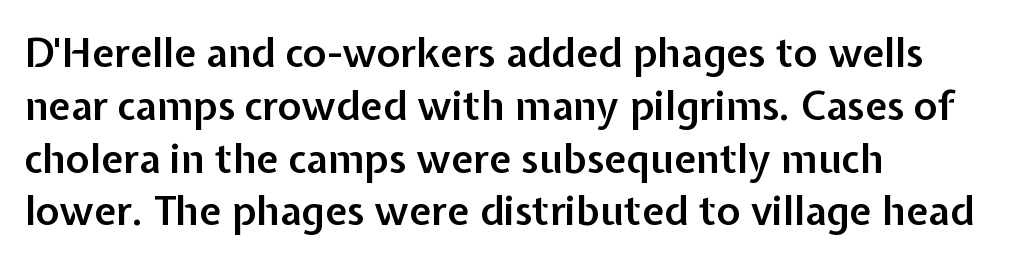
{"serif": "no", "italic": "no", "bold": "semi", "weight": "semibold", "width": "normal", "stroke_contrast": "low", "x_height": "medium", "monospaced": "no", "underline": "no", "align": "left", "line_spacing": "normal", "line_spacing_ratio": 1.32, "letter_spacing": "normal", "letter_spacing_em": 0.0, "glyph_px": 40}
